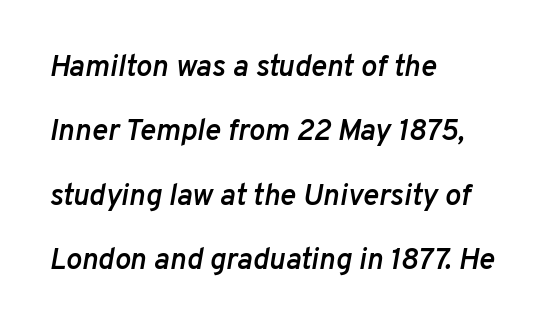
The image shows 30 px semibold type, italic (leaning right); set left-aligned, loose line spacing (2.15x), normal letter spacing, not underlined; low stroke contrast and a medium x-height.
